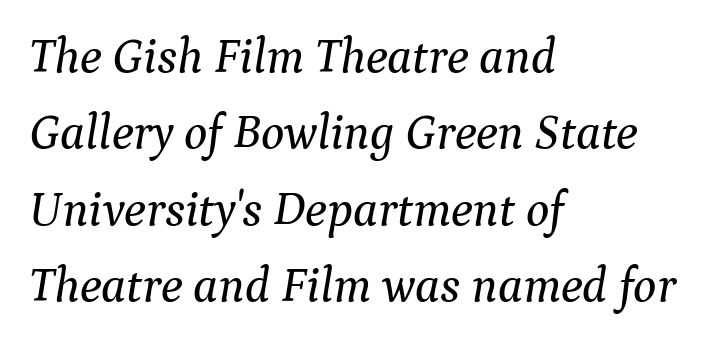
Q: Is the text italic (slanted)? A: Yes, it leans right by about 9 degrees.
Q: Is the typeface a serif or a sans-serif typeface? A: Serif.
Q: Is the text underlined? A: No.
Q: How is the paragraph aligned? A: Left-aligned.
Q: Is the spacing between letters normal or unusually wide? A: Normal.
Q: Is the spacing between lines tight, normal or loose? A: Normal.
Q: Width (condensed, normal, or wide)? A: Normal.
Q: Stroke contrast? A: Medium.
Q: x-height? A: Medium.
Q: Monospaced? A: No.
